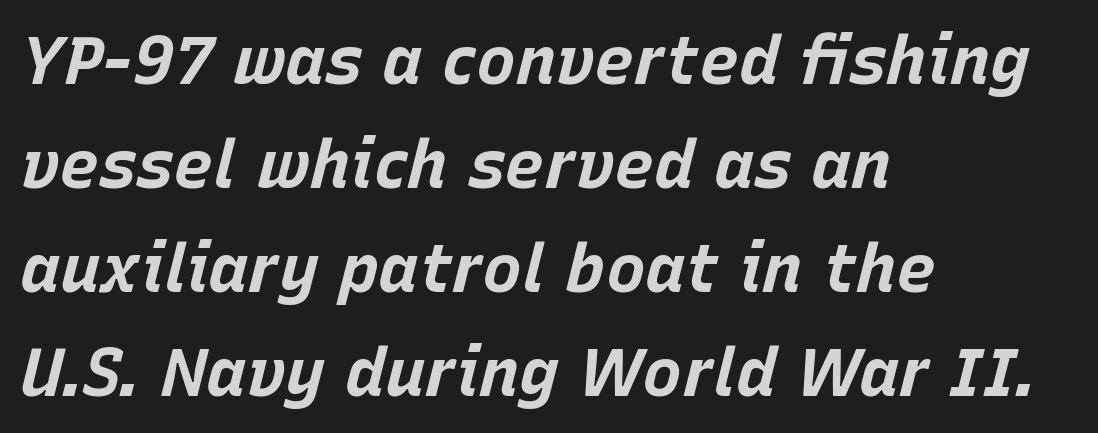
The image shows 67 px bold type, italic (leaning right); set left-aligned, normal line spacing (1.55x), normal letter spacing, not underlined; low stroke contrast and a large x-height.
